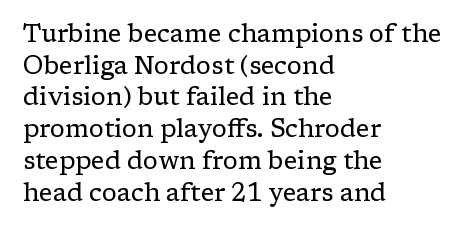
The characters are drawn with everyday or finer stroke widths. The string is rendered with underlining switched off. Leading matches the norm, producing a regular column. This sample uses plain, unmodified letter spacing.
